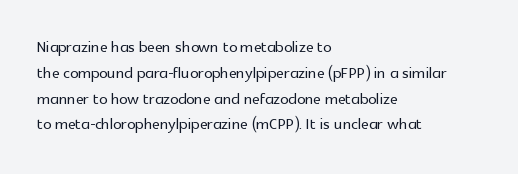
Underline: absent. This rendering uses left alignment, leaving the right contour irregular. A typesetter would mark this as roman, not italic. In terms of letterspacing, this is plain default setting.
